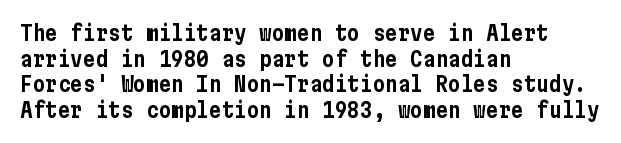
{"italic": "no", "underline": "no", "align": "left", "line_spacing_ratio": 1.22, "letter_spacing": "normal", "letter_spacing_em": 0.0, "glyph_px": 21}
